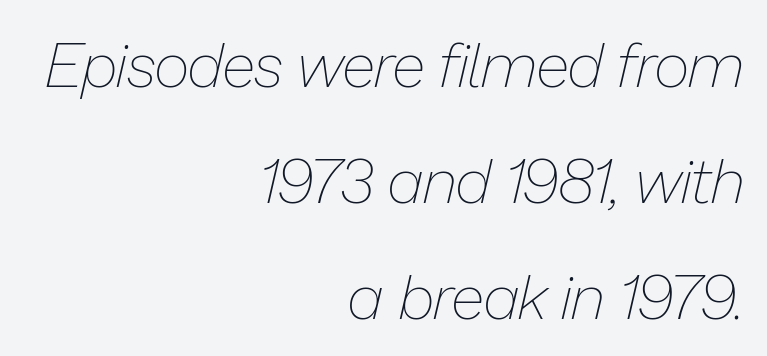
The whole block is typeset with a tilt. The face looks like a standard text weight, possibly lighter. The rendering uses natural spacing where letterforms have individual widths. There is no visible air inserted between adjacent glyphs.
